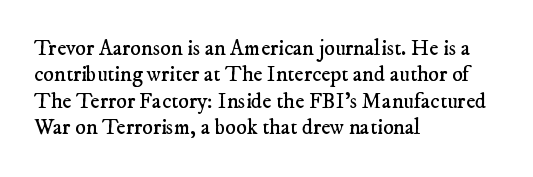
On a weight scale, this lands at 450 or below. Is the block centered? No — it sits flush against the left margin. The strip under each line holds only bare page. What stands out about the letter spacing? Nothing — it is the standard amount.
